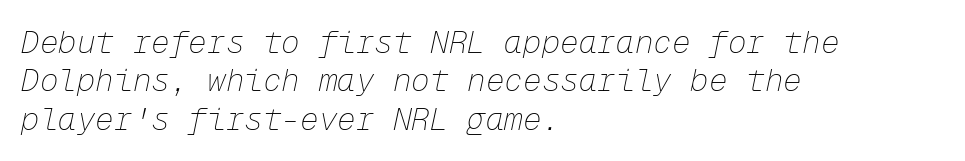
Q: Is the text bold? A: No.
Q: Is the text italic (slanted)? A: Yes, it leans right by about 12 degrees.
Q: Is the text underlined? A: No.
Q: How is the paragraph aligned? A: Left-aligned.
Q: Is the spacing between letters normal or unusually wide? A: Normal.
Q: Width (condensed, normal, or wide)? A: Normal.
Q: Stroke contrast? A: Low.
Q: x-height? A: Medium.
Q: Monospaced? A: Yes.
